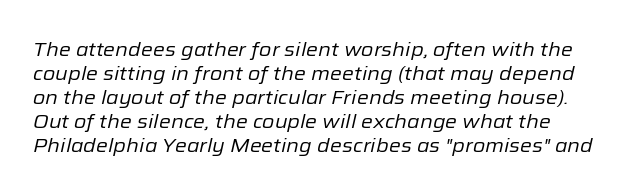
Q: Is the text bold? A: No.
Q: Is the text italic (slanted)? A: Yes, it leans right by about 12 degrees.
Q: Is the text underlined? A: No.
Q: Is the spacing between letters normal or unusually wide? A: Normal.
